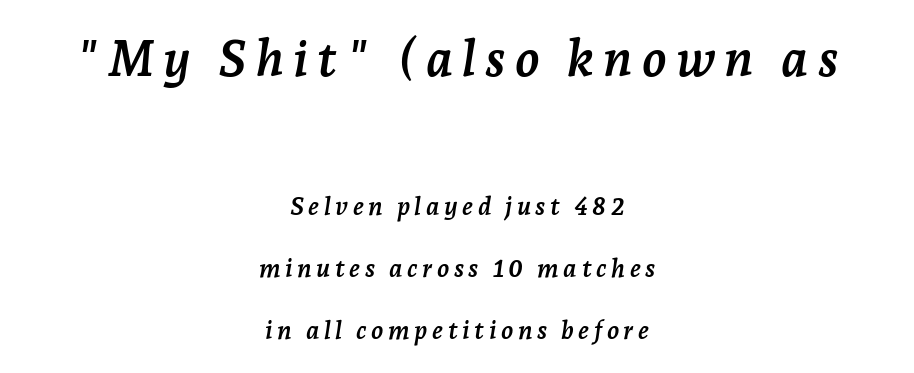
Q: Is the text bold? A: Yes.
Q: Is the text italic (slanted)? A: Yes, it leans right by about 7 degrees.
Q: Is the typeface a serif or a sans-serif typeface? A: Serif.
Q: Is the text underlined? A: No.
Q: How is the paragraph aligned? A: Centered.
Q: Is the spacing between lines tight, normal or loose? A: Loose.
Q: Which block of text is set in a larger size, the first (top) or the second (bottom)? A: The first (top) one.
Q: Width (condensed, normal, or wide)? A: Normal.
Q: Stroke contrast? A: Low.
Q: x-height? A: Medium.
Q: Monospaced? A: No.
